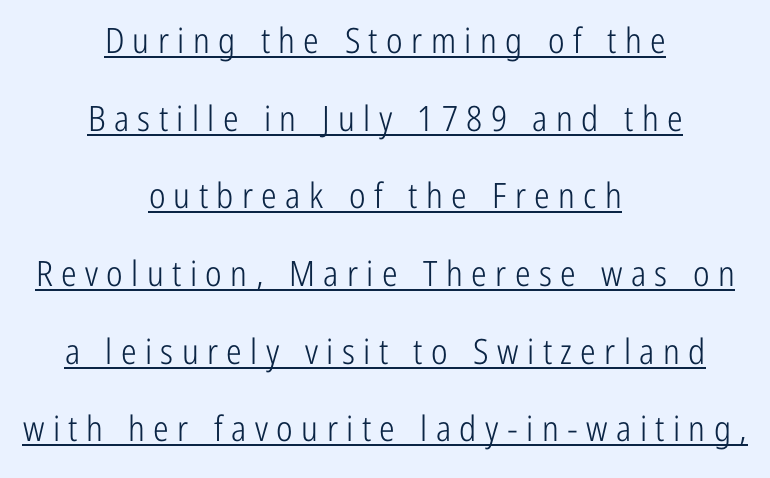
Each letter's strokes conclude bluntly, with no projecting serifs. Is there an underline? Yes — a line sits under the letters. Stem width sits at or under what a default text font uses. Inter-character spacing is expanded well beyond the font's built-in metrics.
